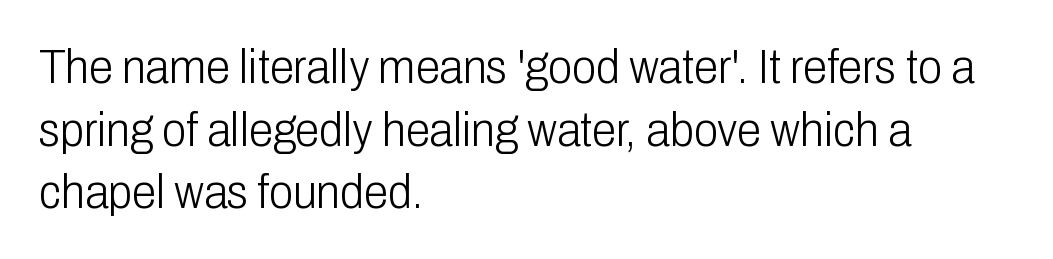
{"serif": "no", "italic": "no", "bold": "no", "weight": "light", "width": "condensed", "stroke_contrast": "low", "x_height": "medium", "monospaced": "no", "underline": "no", "align": "left", "line_spacing": "normal", "line_spacing_ratio": 1.28, "letter_spacing": "normal", "letter_spacing_em": 0.0, "glyph_px": 49}
